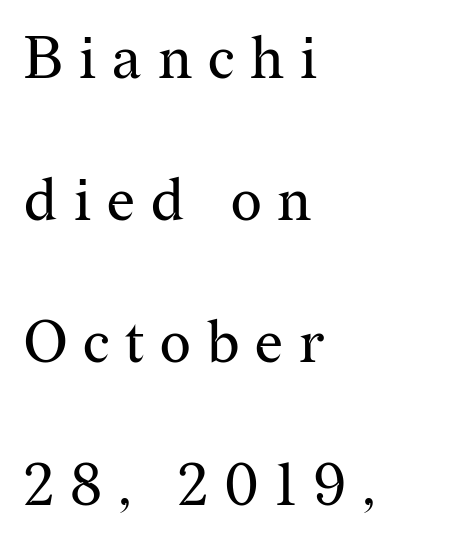
{"serif": "yes", "italic": "no", "bold": "no", "weight": "regular", "width": "normal", "stroke_contrast": "medium", "x_height": "medium", "monospaced": "no", "underline": "no", "align": "left", "line_spacing": "loose", "line_spacing_ratio": 2.41, "letter_spacing": "wide", "letter_spacing_em": 0.27, "glyph_px": 59}
